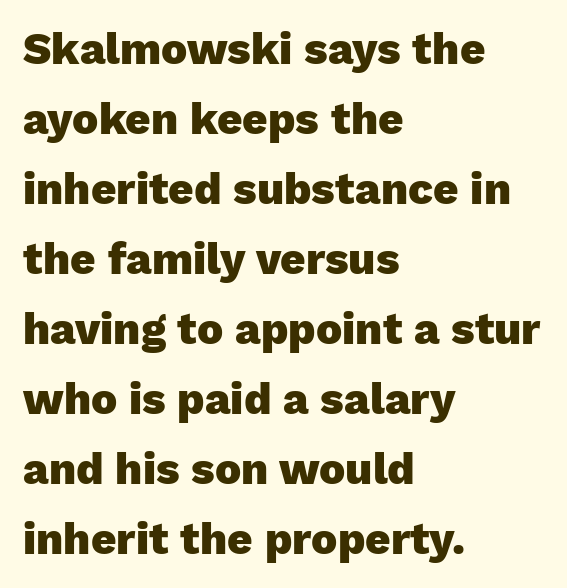
Q: Is the text bold? A: Yes.
Q: Is the text italic (slanted)? A: No, it is upright.
Q: Is the typeface a serif or a sans-serif typeface? A: Sans-serif.
Q: Is the text underlined? A: No.
Q: How is the paragraph aligned? A: Left-aligned.
Q: Is the spacing between letters normal or unusually wide? A: Normal.
Q: Is the spacing between lines tight, normal or loose? A: Normal.
Q: Width (condensed, normal, or wide)? A: Normal.
Q: Stroke contrast? A: Low.
Q: x-height? A: Medium.
Q: Monospaced? A: No.
